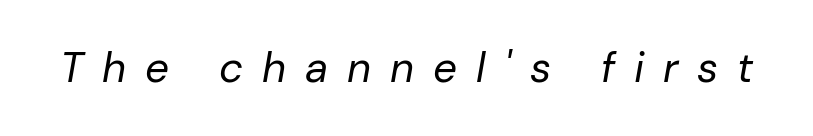
Words appear elongated and porous because spacing is wide. Words float on clear page, feet unadorned. Observe the lean: these are italic letterforms. Here the designer chose a conventional face with non-uniform glyph widths. Compared with a typical body face, this is equally light or lighter still.
